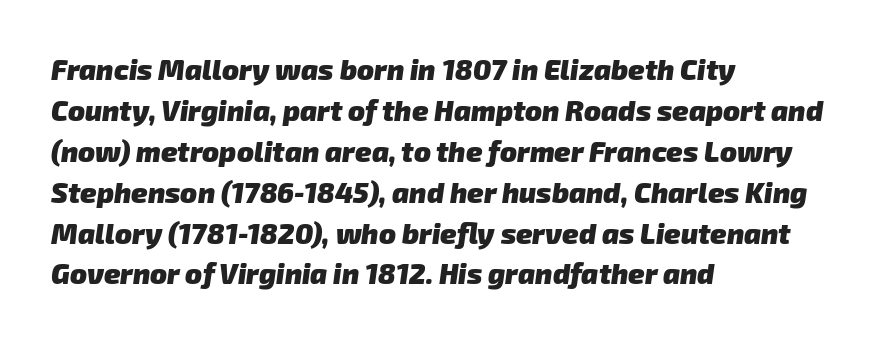
{"serif": "no", "bold": "yes", "weight": "heavy", "width": "normal", "stroke_contrast": "low", "x_height": "medium", "monospaced": "no", "underline": "no", "align": "left", "line_spacing": "normal", "line_spacing_ratio": 1.46, "letter_spacing": "normal", "letter_spacing_em": 0.0, "glyph_px": 28}
